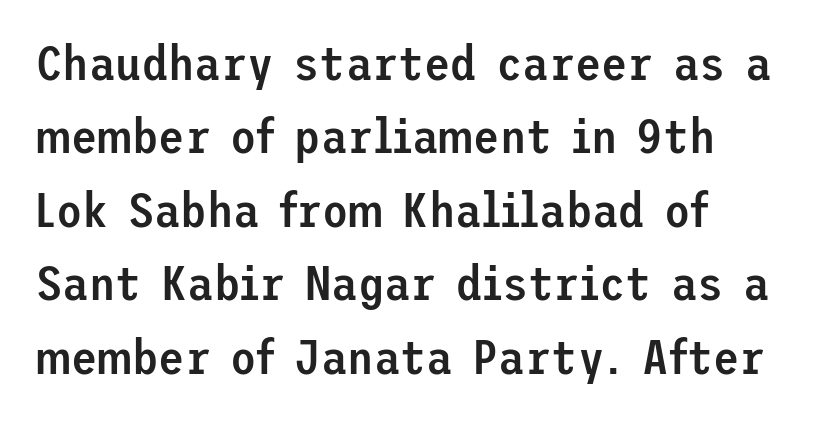
{"serif": "no", "italic": "no", "bold": "semi", "weight": "semibold", "width": "normal", "stroke_contrast": "low", "x_height": "medium", "underline": "no", "align": "left", "line_spacing": "normal", "line_spacing_ratio": 1.53, "letter_spacing": "normal", "letter_spacing_em": 0.0, "glyph_px": 48}
